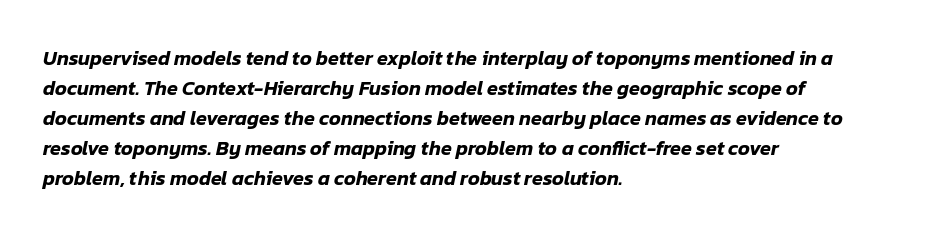
The image shows 20 px text type, italic (leaning right); set left-aligned, normal line spacing (1.5x), normal letter spacing, not underlined.
